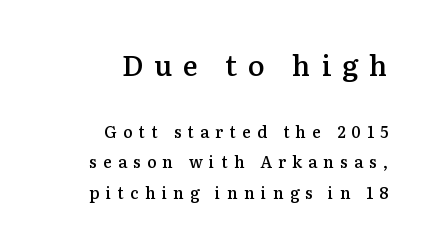
Larger block? The one above; the one below is distinctly smaller. Descenders hang freely into open space. Do the characters align in a grid? No, the font is proportional. Students, note that the glyphs here are deliberately spaced far apart. Horizontal bands of white between lines are thick stripes. A flush-right, rag-left setting is used for this passage.
